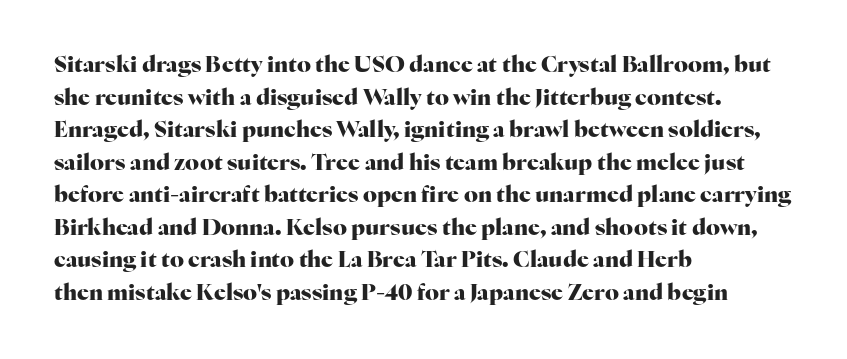
The image shows 22 px bold type, upright; set left-aligned, normal line spacing (1.48x), normal letter spacing, not underlined.
